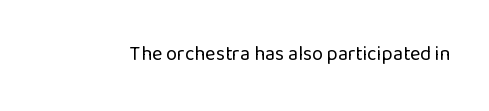
Q: Is the text bold? A: No.
Q: Is the text italic (slanted)? A: No, it is upright.
Q: Is the text underlined? A: No.
Q: Is the spacing between letters normal or unusually wide? A: Normal.
